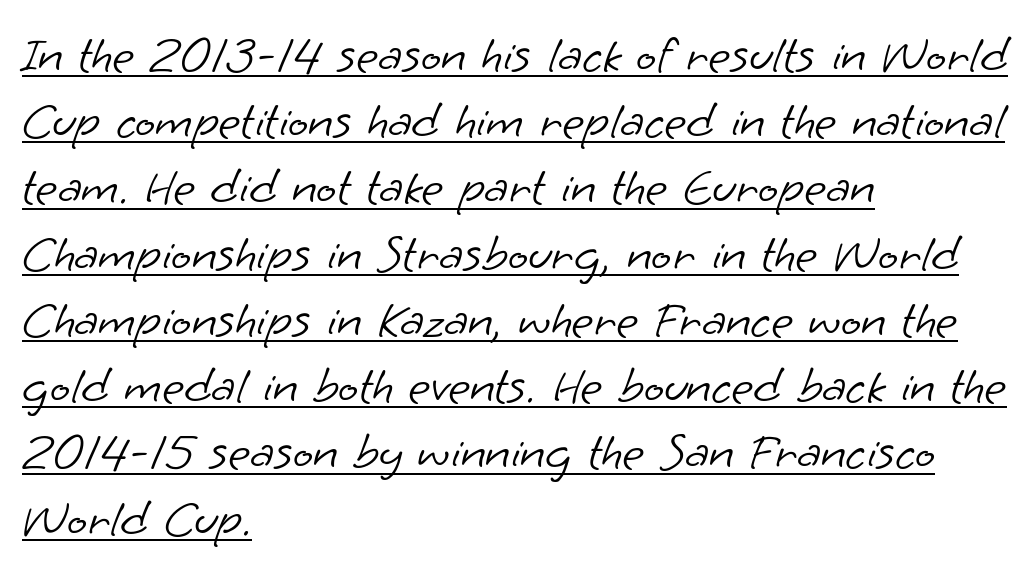
The image shows 53 px light sans-serif type; set left-aligned, normal line spacing (1.25x), normal letter spacing, underlined; low stroke contrast and a small x-height.
